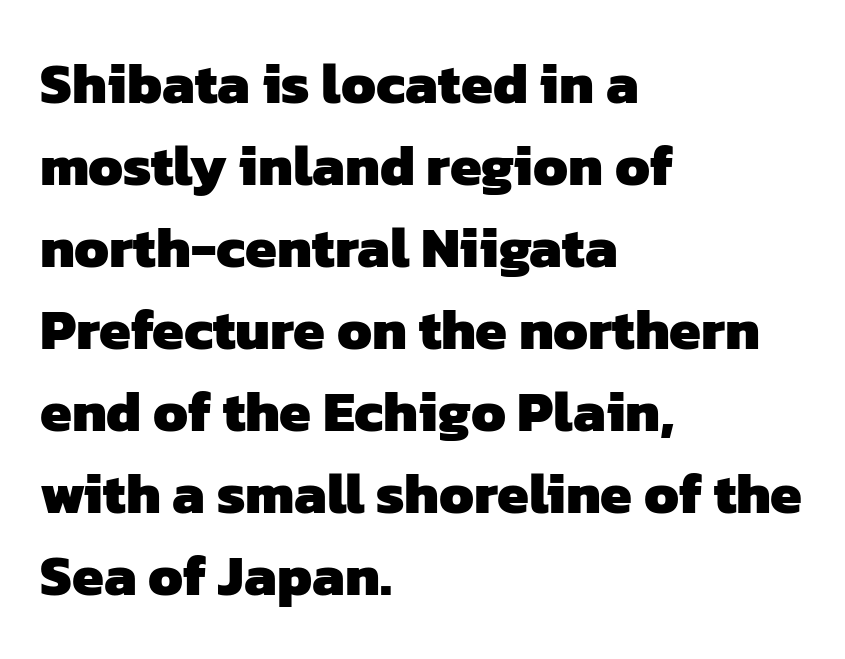
{"serif": "no", "bold": "yes", "weight": "heavy", "width": "normal", "stroke_contrast": "low", "x_height": "medium", "monospaced": "no", "underline": "no", "align": "left", "line_spacing": "normal", "line_spacing_ratio": 1.44, "letter_spacing": "normal", "letter_spacing_em": 0.0, "glyph_px": 57}
